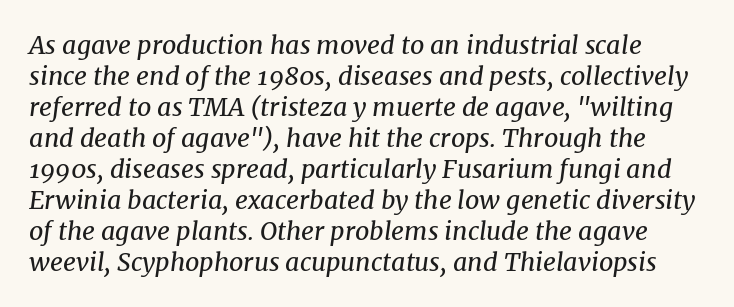
Q: Is the text bold? A: No.
Q: Is the text italic (slanted)? A: Yes, it leans right by about 8 degrees.
Q: Is the text underlined? A: No.
Q: Is the spacing between letters normal or unusually wide? A: Normal.
